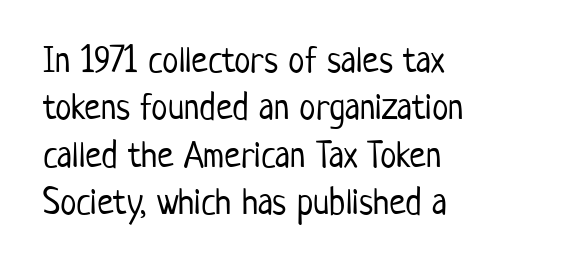
{"serif": "no", "italic": "no", "bold": "no", "weight": "light", "width": "condensed", "stroke_contrast": "low", "x_height": "medium", "monospaced": "no", "underline": "no", "align": "left", "line_spacing": "normal", "line_spacing_ratio": 1.28, "letter_spacing": "normal", "letter_spacing_em": 0.0, "glyph_px": 37}
